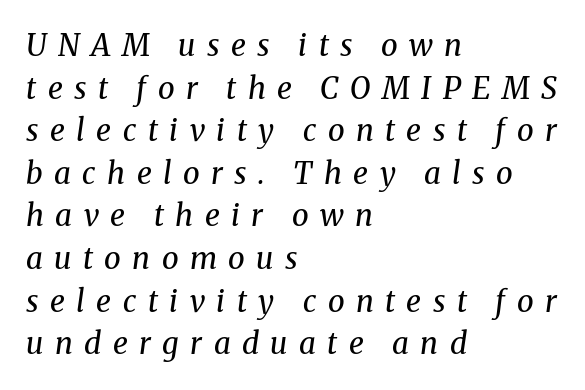
{"serif": "yes", "italic": "yes", "lean": "right", "slant_degrees": 8, "bold": "no", "weight": "regular", "width": "normal", "stroke_contrast": "medium", "x_height": "medium", "monospaced": "no", "underline": "no", "align": "left", "line_spacing": "normal", "line_spacing_ratio": 1.42, "letter_spacing": "wide", "letter_spacing_em": 0.38, "glyph_px": 30}
